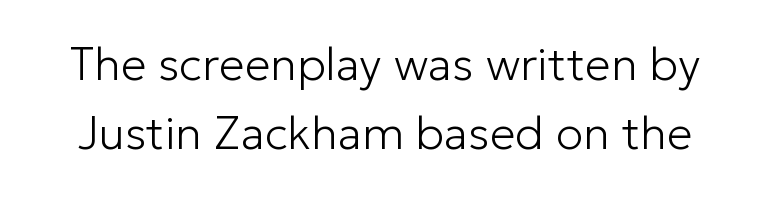
Classification — sans serif. Compared with typical body copy, the letter spacing here is the same. These lines are rendered in a variable-pitch font. Plain, unruled lines of type. The lettering stays uniformly vertical, giving the passage a roman look.
